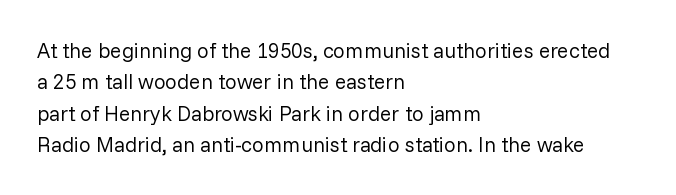
Q: Is the text bold? A: No.
Q: Is the text italic (slanted)? A: No, it is upright.
Q: Is the text underlined? A: No.
Q: How is the paragraph aligned? A: Left-aligned.
Q: Is the spacing between letters normal or unusually wide? A: Normal.
Q: Is the spacing between lines tight, normal or loose? A: Normal.
